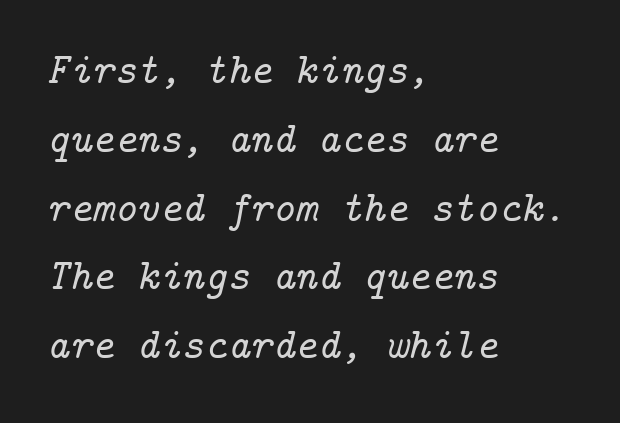
The text block is weighted toward the left margin, trailing off unevenly rightward. Honestly, there is no underline to notice here at all. It's the slanting kind of type. Honestly, the letter spacing is just normal — you wouldn't notice it. Observe the serifs anchoring each vertical stroke in this sample. Each new line begins a customary step beneath the previous one.
